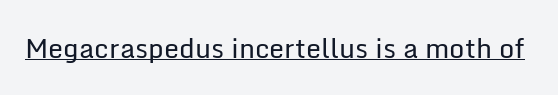
Vertical stems look standard width or narrower in stroke. This sample carries an underscore along the baseline area. Notice how the stems are strictly vertical — no italics here. Spacing between characters is what you'd get straight out of the box.
